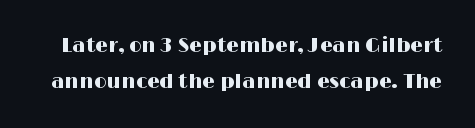
The image shows 20 px text type, upright; set line spacing 1.78x, normal letter spacing, not underlined.
